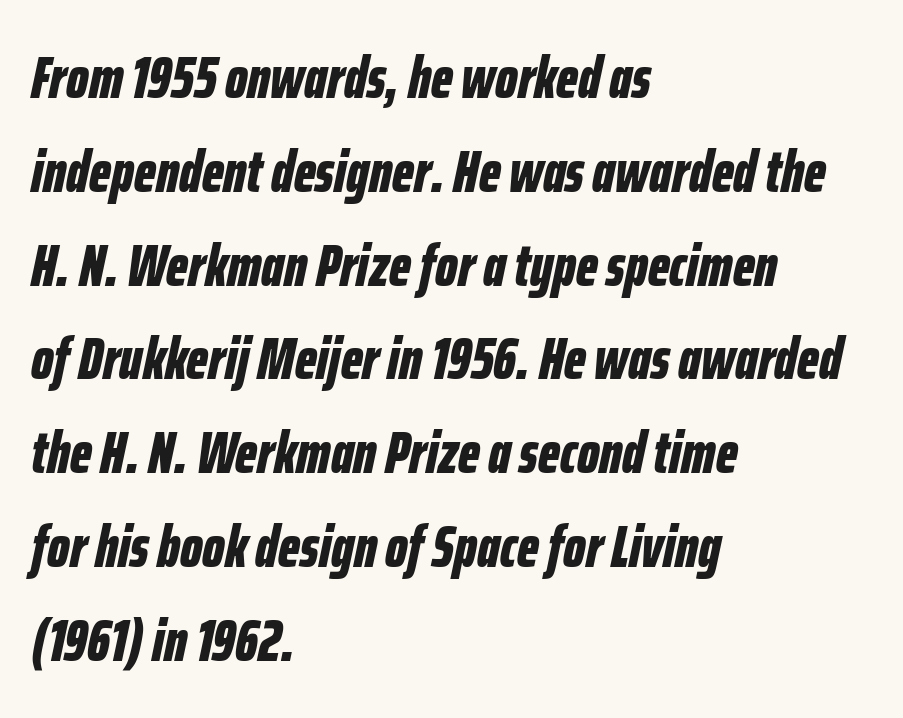
The image shows 59 px bold, condensed type, italic (leaning right); set left-aligned, normal line spacing (1.59x), normal letter spacing, not underlined; low stroke contrast and a medium x-height.
